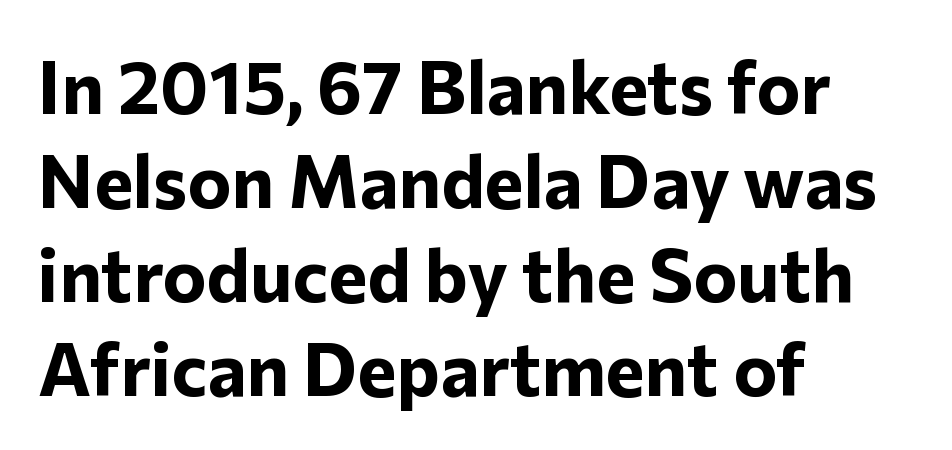
{"serif": "no", "italic": "no", "bold": "yes", "weight": "bold", "width": "normal", "stroke_contrast": "low", "x_height": "medium", "monospaced": "no", "underline": "no", "align": "left", "line_spacing": "normal", "line_spacing_ratio": 1.27, "letter_spacing": "normal", "letter_spacing_em": 0.0, "glyph_px": 74}
